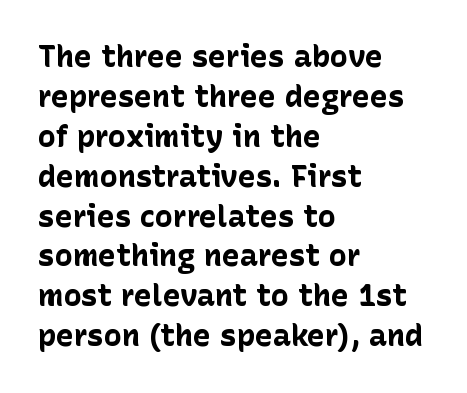
Is there much room between lines? A standard amount, neither cramped nor airy. Tall strokes in this sample are plumb rather than angled. Here the glyphs are tracked normally, forming tight word shapes. Plenty of ink on the page — the face is bold.
